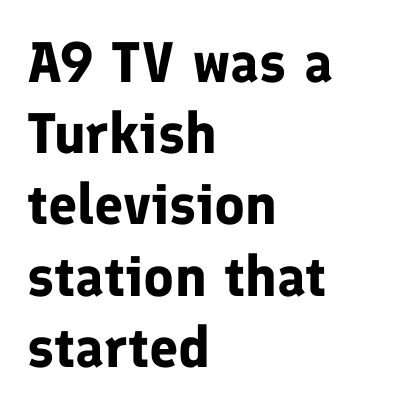
The image shows 57 px bold sans-serif type, upright; set left-aligned, normal line spacing (1.25x), normal letter spacing, not underlined; low stroke contrast and a medium x-height.
